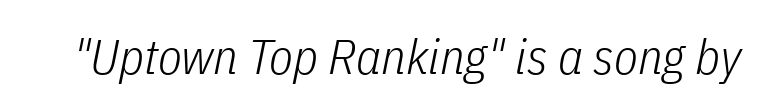
The image shows 49 px light, condensed type, italic (leaning right); set normal letter spacing, not underlined; low stroke contrast and a medium x-height.
